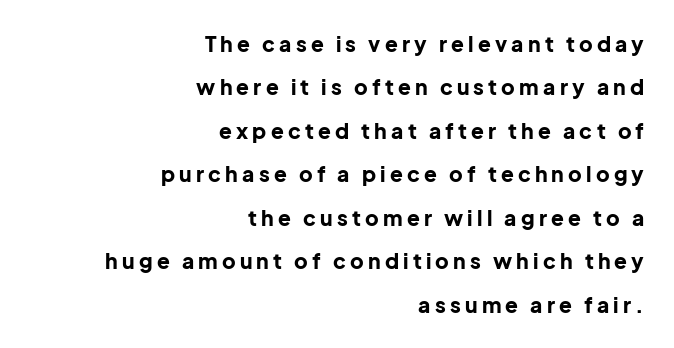
Q: Is the text bold? A: Yes.
Q: Is the text italic (slanted)? A: No, it is upright.
Q: Is the text underlined? A: No.
Q: How is the paragraph aligned? A: Right-aligned.
Q: Is the spacing between letters normal or unusually wide? A: Unusually wide.
Q: Is the spacing between lines tight, normal or loose? A: Loose.
